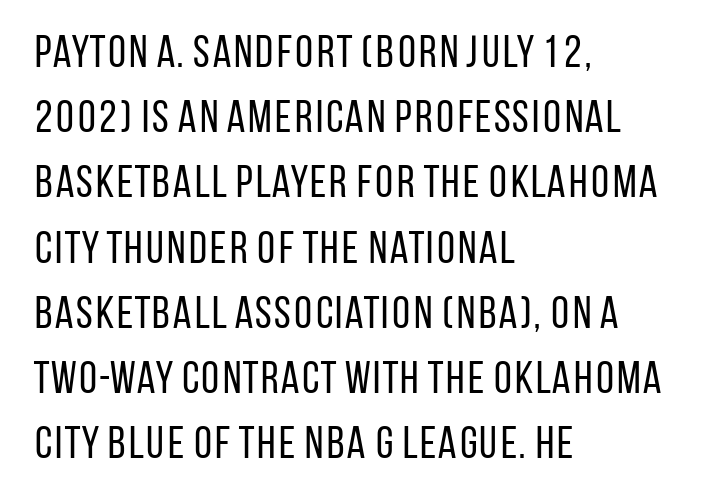
{"serif": "no", "italic": "no", "bold": "no", "weight": "regular", "width": "condensed", "stroke_contrast": "low", "x_height": "large", "monospaced": "no", "underline": "no", "align": "left", "line_spacing": "normal", "line_spacing_ratio": 1.45, "letter_spacing": "normal", "letter_spacing_em": 0.0, "glyph_px": 45}
